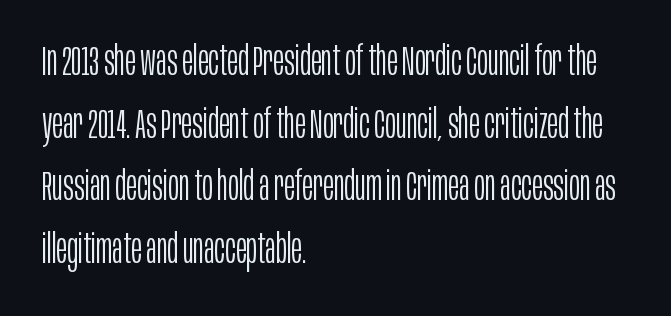
{"serif": "no", "italic": "no", "bold": "no", "weight": "light", "width": "condensed", "stroke_contrast": "low", "x_height": "large", "monospaced": "no", "underline": "no", "align": "left", "line_spacing": "normal", "line_spacing_ratio": 1.53, "letter_spacing": "normal", "letter_spacing_em": 0.0, "glyph_px": 41}
